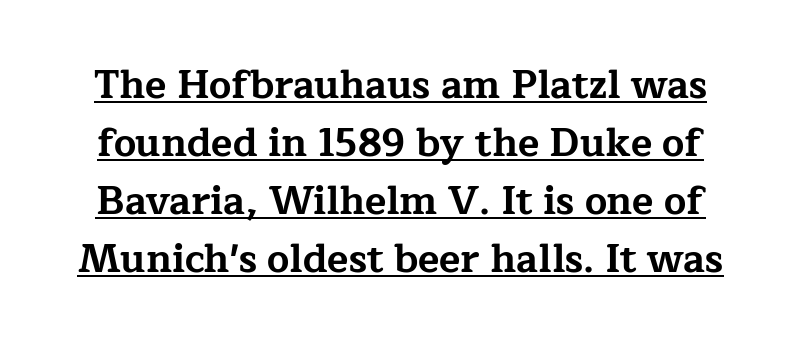
This sample keeps an unexceptional amount of space between lines. Decoration check: the copy is underlined. No italicization has been applied; the sample stays upright. In terms of letterform style, serifs are clearly present. In terms of weight, the rendering is a true, heavy bold.
